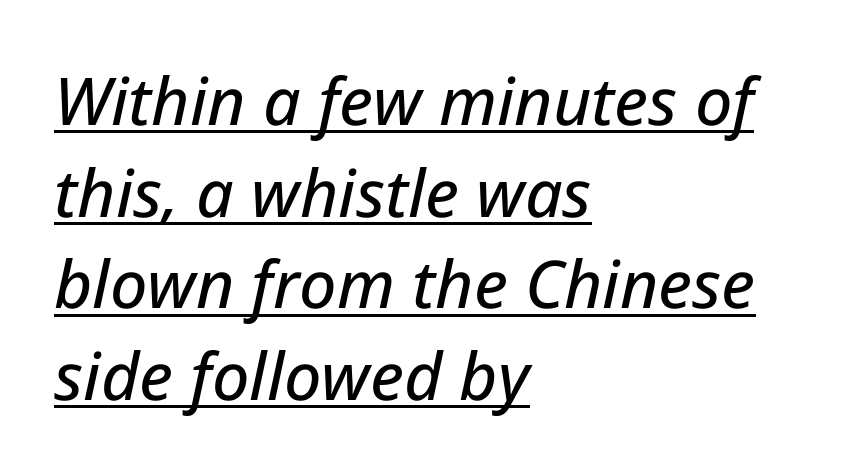
If you drew a ruler down the left edge, every line would touch it. Proportional: the letters do not fall into vertical columns. This sample carries an underscore along the baseline area. Does the leading feel generous? No, just average. The horizontal fit of the characters is conventional and even. Designer's note — italics engaged.
